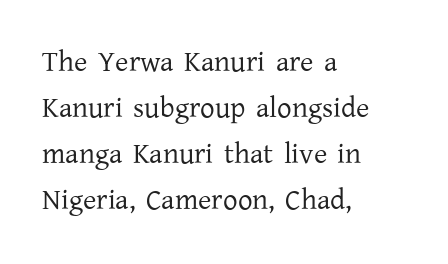
The image shows 29 px regular-weight serif type, upright; set left-aligned, normal line spacing (1.59x), normal letter spacing, not underlined; low stroke contrast and a medium x-height.
